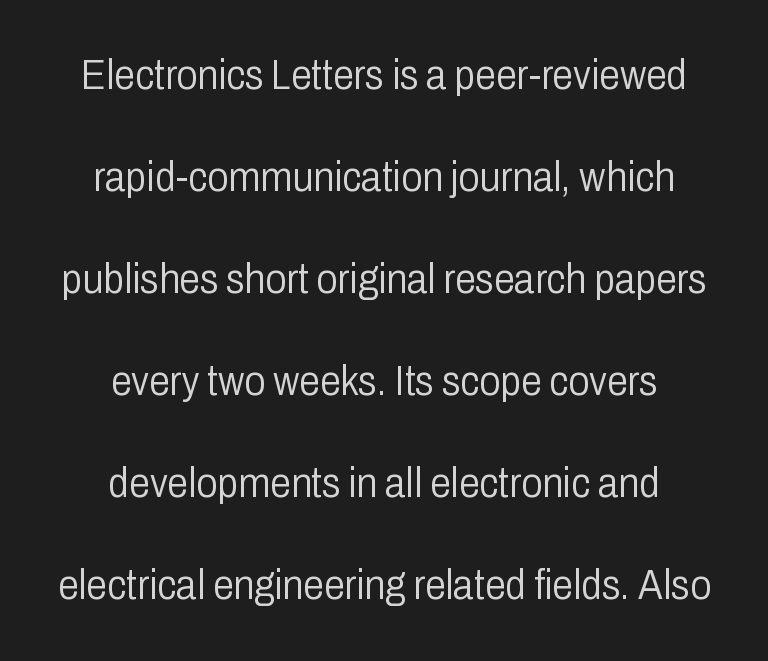
Q: Is the text bold? A: No.
Q: Is the text italic (slanted)? A: No, it is upright.
Q: Is the typeface a serif or a sans-serif typeface? A: Sans-serif.
Q: Is the text underlined? A: No.
Q: How is the paragraph aligned? A: Centered.
Q: Is the spacing between letters normal or unusually wide? A: Normal.
Q: Is the spacing between lines tight, normal or loose? A: Loose.
Q: Width (condensed, normal, or wide)? A: Condensed.
Q: Stroke contrast? A: Low.
Q: x-height? A: Medium.
Q: Monospaced? A: No.
